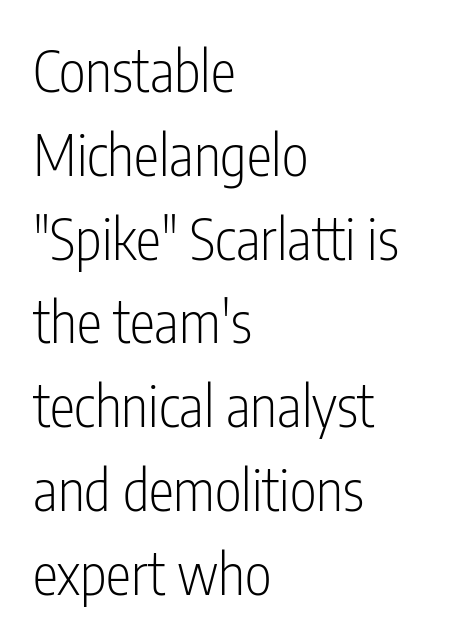
Q: Is the text bold? A: No.
Q: Is the text italic (slanted)? A: No, it is upright.
Q: Is the typeface a serif or a sans-serif typeface? A: Sans-serif.
Q: Is the text underlined? A: No.
Q: How is the paragraph aligned? A: Left-aligned.
Q: Is the spacing between letters normal or unusually wide? A: Normal.
Q: Is the spacing between lines tight, normal or loose? A: Normal.
Q: Width (condensed, normal, or wide)? A: Condensed.
Q: Stroke contrast? A: Low.
Q: x-height? A: Medium.
Q: Monospaced? A: No.
